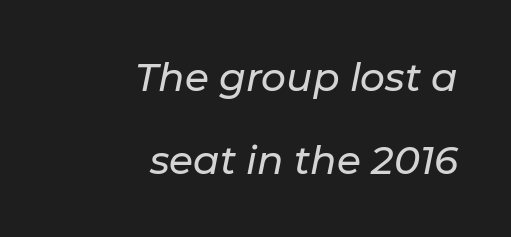
Q: Is the text italic (slanted)? A: Yes, it leans right by about 11 degrees.
Q: Is the text underlined? A: No.
Q: How is the paragraph aligned? A: Right-aligned.
Q: Is the spacing between letters normal or unusually wide? A: Normal.
Q: Is the spacing between lines tight, normal or loose? A: Loose.
Q: Width (condensed, normal, or wide)? A: Normal.
Q: Stroke contrast? A: Low.
Q: x-height? A: Medium.
Q: Monospaced? A: No.
